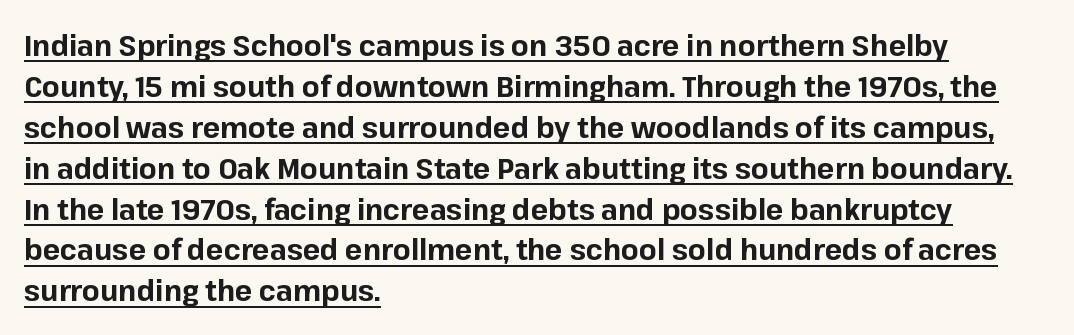
A classic flush-left, rag-right setting is used for this passage. This sample keeps an unexceptional amount of space between lines. Summary of weight: heavy, a full bold. Note the varied advance widths — an 'i' is clearly narrower than an 'm'. The rendered words wear a rule along their underside.
